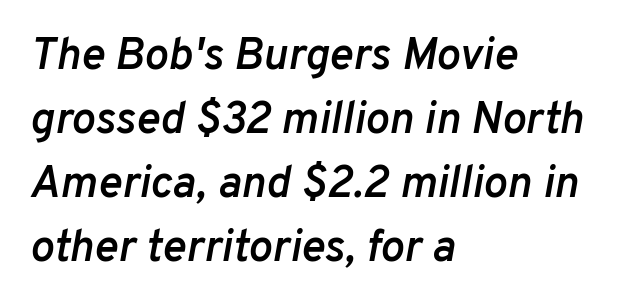
The rendering uses a semibold face; strokes are thickened but not to full bold. Character widths vary here, with narrow letters taking less room than wide ones. Looking at the ascenders, they clearly lean. The string is rendered with underlining switched off. Default kerning and tracking; the words read as compact shapes.
